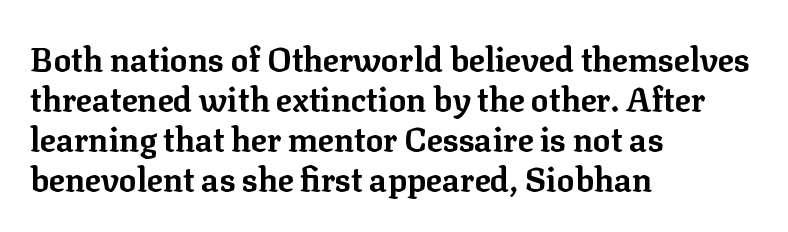
The image shows 33 px bold serif type, upright; set left-aligned, line spacing 1.21x, normal letter spacing, not underlined; low stroke contrast and a medium x-height.
